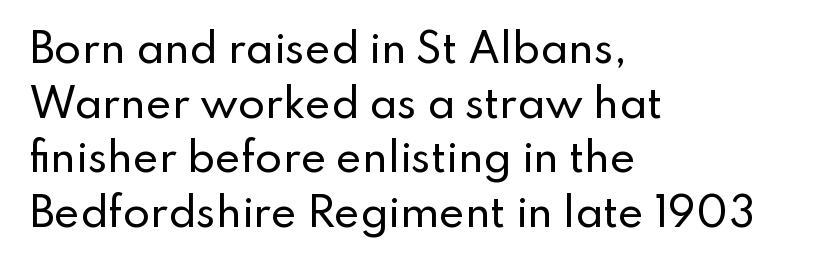
The image shows 39 px sans-serif type, upright; set left-aligned, normal line spacing (1.4x), normal letter spacing, not underlined; low stroke contrast and a small x-height.
